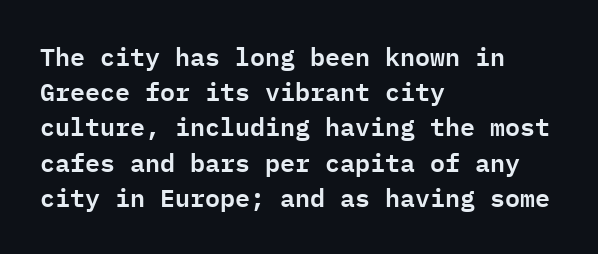
{"italic": "no", "underline": "no", "align": "left", "line_spacing": "normal", "line_spacing_ratio": 1.41, "letter_spacing": "normal", "letter_spacing_em": 0.0, "glyph_px": 25}
